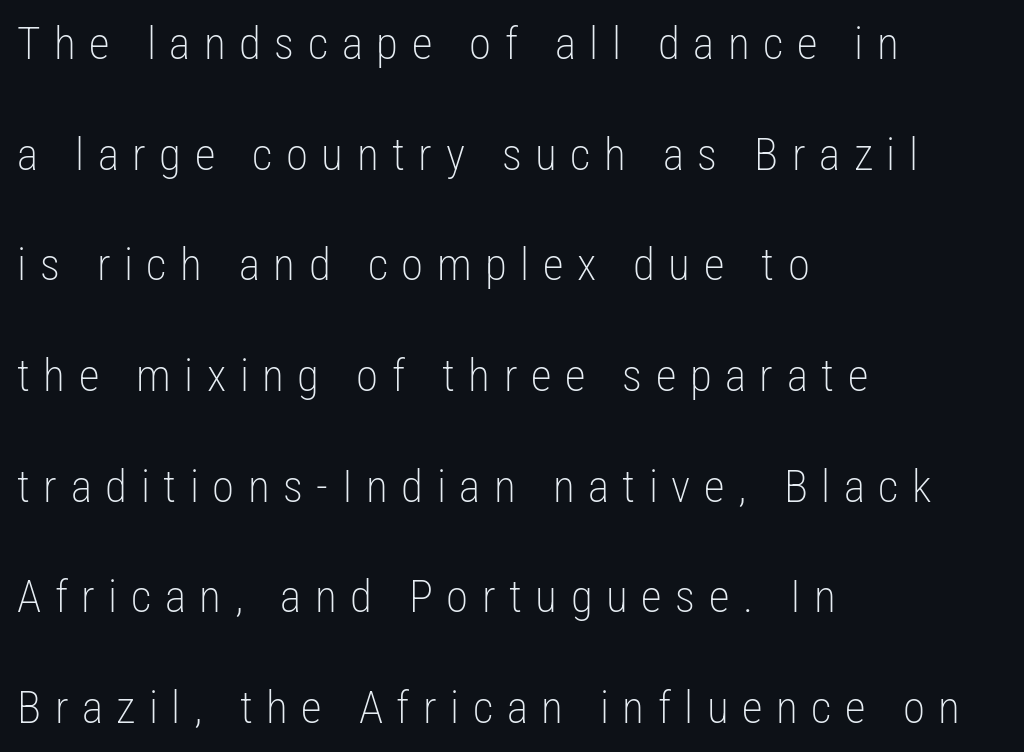
The image shows 45 px light, condensed sans-serif type, upright; set left-aligned, loose line spacing (2.46x), unusually wide letter spacing (+0.3 em), not underlined; low stroke contrast and a medium x-height.
